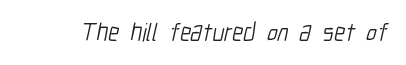
The image shows 25 px text type; set normal letter spacing, not underlined.
